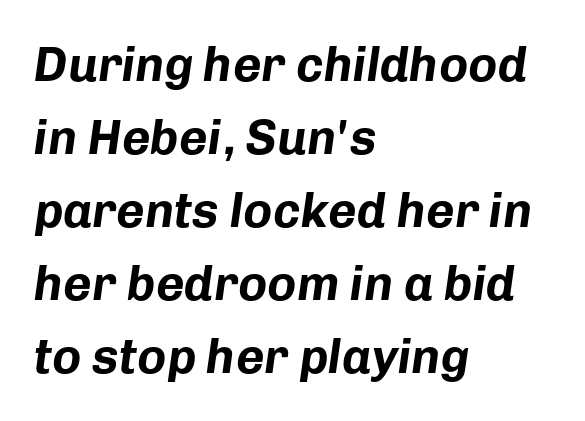
{"italic": "yes", "lean": "right", "slant_degrees": 8, "bold": "yes", "weight": "bold", "width": "normal", "stroke_contrast": "low", "x_height": "medium", "monospaced": "no", "underline": "no", "align": "left", "line_spacing": "normal", "line_spacing_ratio": 1.49, "letter_spacing": "normal", "letter_spacing_em": 0.0, "glyph_px": 49}
